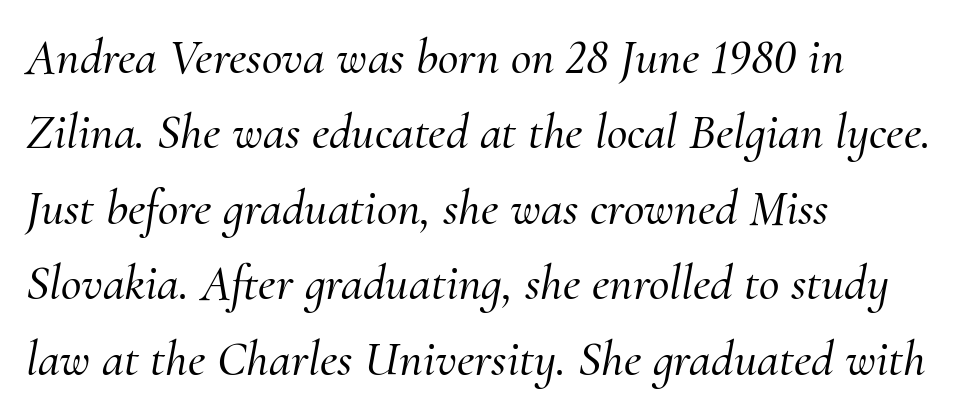
{"serif": "yes", "italic": "yes", "lean": "right", "slant_degrees": 10, "width": "normal", "stroke_contrast": "medium", "x_height": "small", "monospaced": "no", "underline": "no", "align": "left", "line_spacing": "normal", "line_spacing_ratio": 1.51, "letter_spacing": "normal", "letter_spacing_em": 0.0, "glyph_px": 50}
